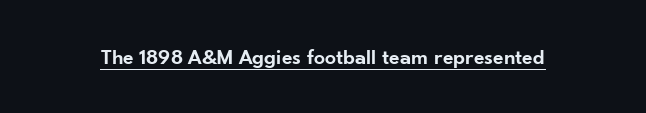
The image shows 22 px text type, upright; set normal letter spacing, underlined.
